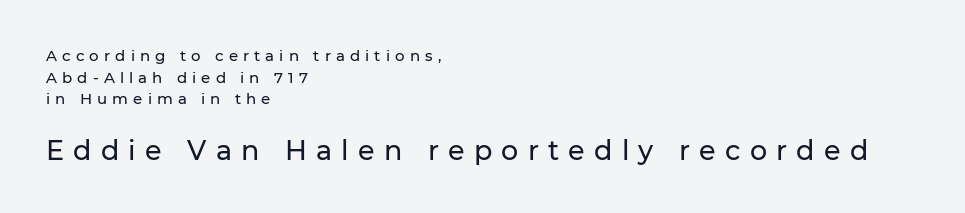
The image shows 27 px text type, upright; set left-aligned, normal line spacing (1.45x), unusually wide letter spacing (+0.34 em), not underlined; the second (bottom) block is 1.8x larger.
